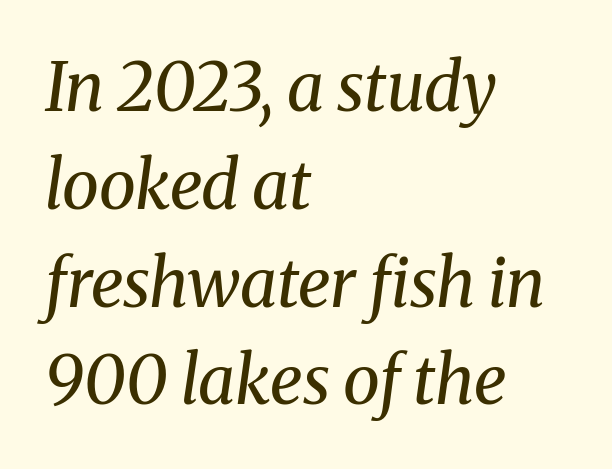
{"serif": "yes", "italic": "yes", "lean": "right", "slant_degrees": 8, "bold": "no", "weight": "regular", "width": "normal", "stroke_contrast": "medium", "x_height": "medium", "monospaced": "no", "underline": "no", "align": "left", "line_spacing": "normal", "line_spacing_ratio": 1.46, "letter_spacing": "normal", "letter_spacing_em": 0.0, "glyph_px": 67}
